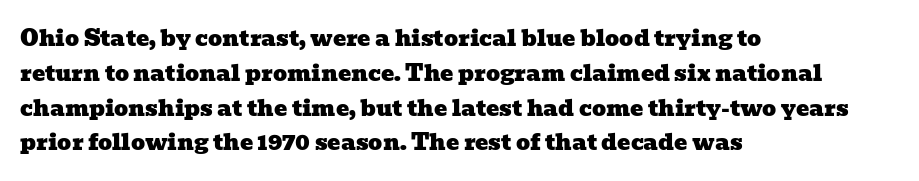
The image shows 22 px text type; set left-aligned, normal line spacing (1.58x), normal letter spacing, not underlined.
